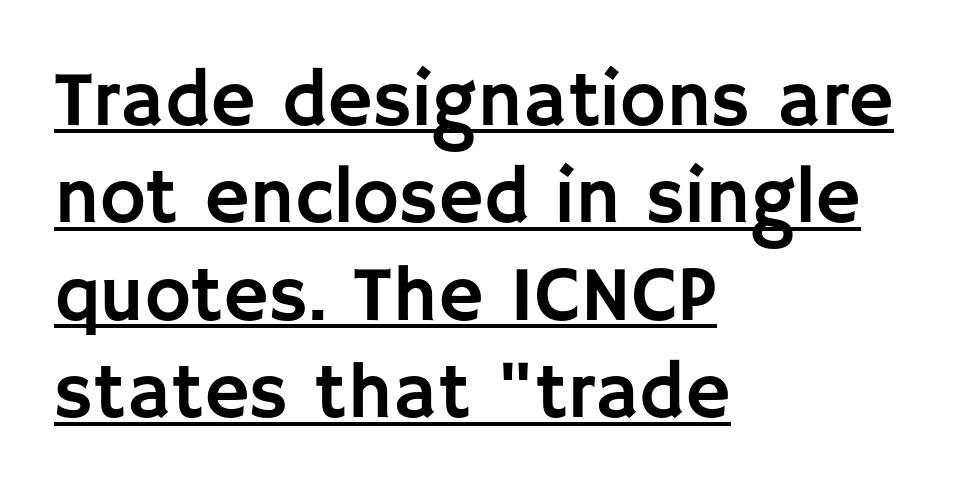
{"serif": "no", "italic": "no", "width": "normal", "stroke_contrast": "low", "x_height": "large", "monospaced": "no", "underline": "yes", "align": "left", "line_spacing": "normal", "line_spacing_ratio": 1.25, "letter_spacing": "normal", "letter_spacing_em": 0.0, "glyph_px": 78}
